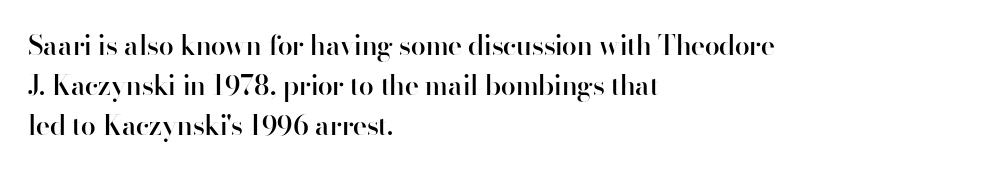
{"italic": "no", "bold": "semi", "underline": "no", "align": "left", "line_spacing": "normal", "line_spacing_ratio": 1.48, "letter_spacing": "normal", "letter_spacing_em": 0.0, "glyph_px": 27}
